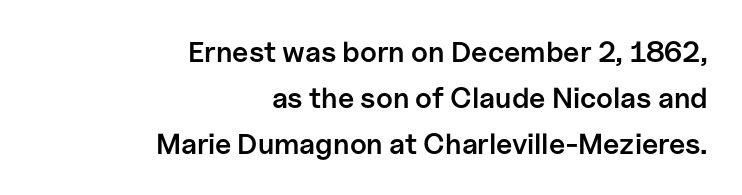
Q: Is the text bold? A: Semi-bold.
Q: Is the text italic (slanted)? A: No, it is upright.
Q: Is the typeface a serif or a sans-serif typeface? A: Sans-serif.
Q: Is the text underlined? A: No.
Q: How is the paragraph aligned? A: Right-aligned.
Q: Is the spacing between letters normal or unusually wide? A: Normal.
Q: Is the spacing between lines tight, normal or loose? A: Normal.
Q: Width (condensed, normal, or wide)? A: Normal.
Q: Stroke contrast? A: Low.
Q: x-height? A: Medium.
Q: Monospaced? A: No.
